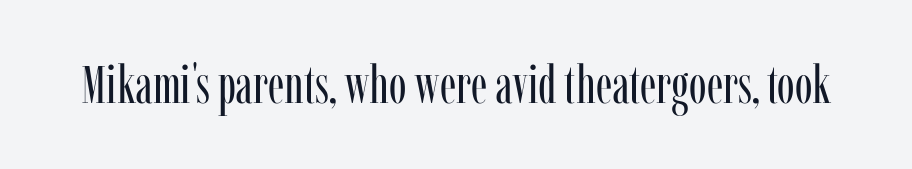
The image shows 53 px regular-weight, condensed serif type, upright; set normal letter spacing, not underlined; low stroke contrast and a medium x-height.
